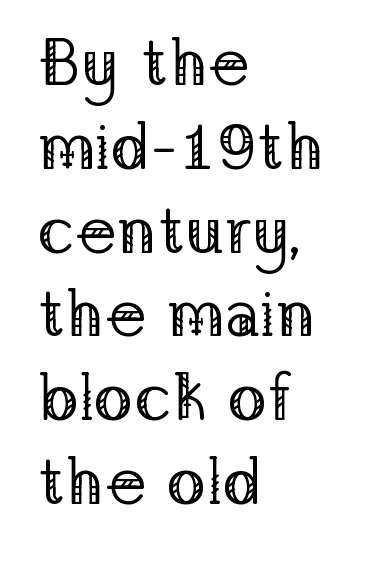
{"serif": "yes", "italic": "no", "bold": "no", "weight": "regular", "width": "normal", "stroke_contrast": "low", "x_height": "medium", "monospaced": "no", "underline": "no", "align": "left", "line_spacing": "normal", "line_spacing_ratio": 1.27, "letter_spacing": "normal", "letter_spacing_em": 0.0, "glyph_px": 66}
